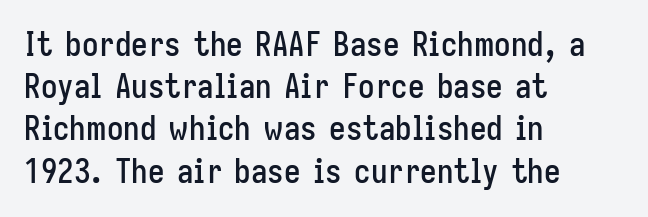
{"serif": "no", "italic": "no", "width": "condensed", "stroke_contrast": "low", "x_height": "medium", "monospaced": "no", "underline": "no", "align": "left", "line_spacing": "normal", "line_spacing_ratio": 1.28, "letter_spacing": "normal", "letter_spacing_em": 0.0, "glyph_px": 33}
